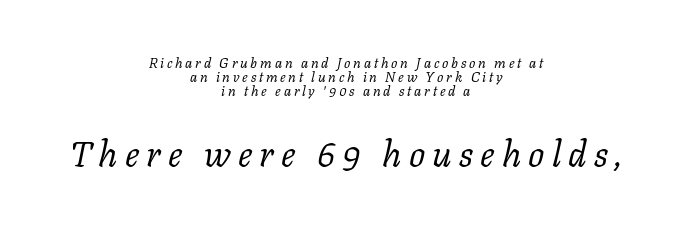
The later block is typeset at a bigger size than the earlier block. Small tapered or slab feet sit at the stroke ends, so this counts as serif. The baseline area is clear. A typesetter would call this heavily tracked-out type.
